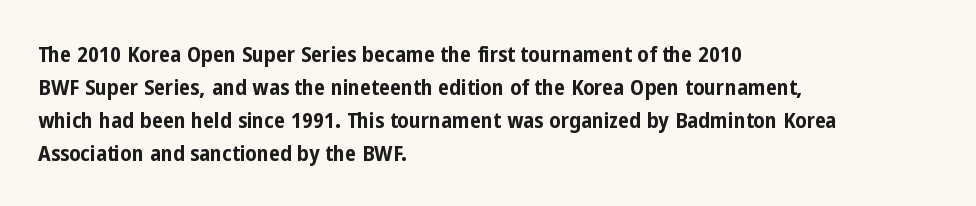
The image shows 22 px bold type, upright; set left-aligned, normal line spacing (1.5x), normal letter spacing, not underlined.
